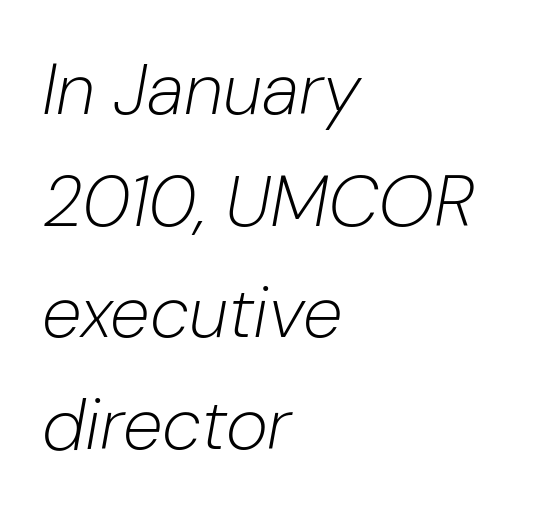
The image shows 72 px light type, italic (leaning right); set left-aligned, normal line spacing (1.55x), normal letter spacing, not underlined; low stroke contrast and a medium x-height.
